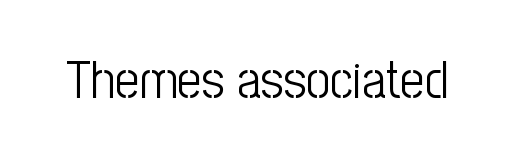
{"serif": "no", "italic": "no", "bold": "no", "weight": "light", "width": "condensed", "stroke_contrast": "low", "x_height": "medium", "monospaced": "no", "underline": "no", "letter_spacing": "normal", "letter_spacing_em": 0.0, "glyph_px": 53}
